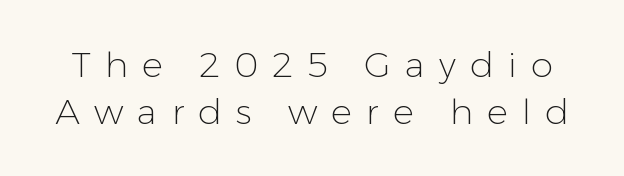
Spacing verdict: proportional, widths tailored to each character. This reads as an unemphasized weight, regular at the heaviest. The rendering shows plain stroke endings on the letterforms — a sans-serif design. The space directly below the letters is spotless. Vertical strokes here are truly vertical.
